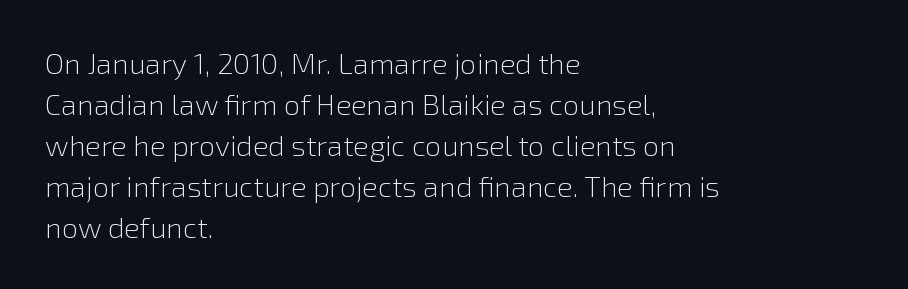
Q: Is the text bold? A: No.
Q: Is the text italic (slanted)? A: No, it is upright.
Q: Is the typeface a serif or a sans-serif typeface? A: Sans-serif.
Q: Is the text underlined? A: No.
Q: How is the paragraph aligned? A: Left-aligned.
Q: Is the spacing between letters normal or unusually wide? A: Normal.
Q: Is the spacing between lines tight, normal or loose? A: Normal.
Q: Width (condensed, normal, or wide)? A: Normal.
Q: Stroke contrast? A: Low.
Q: x-height? A: Medium.
Q: Monospaced? A: No.
